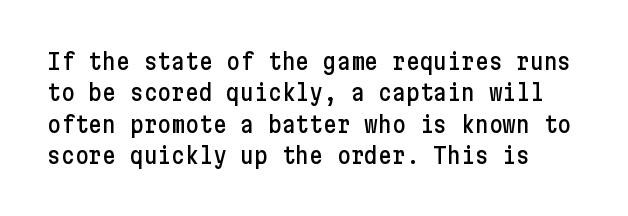
The space directly below the letters is spotless. The specimen reads as upright at a glance. If you measured baseline to baseline, you'd find a middling distance. Standard letterfit; no display-style spreading of the glyphs.
